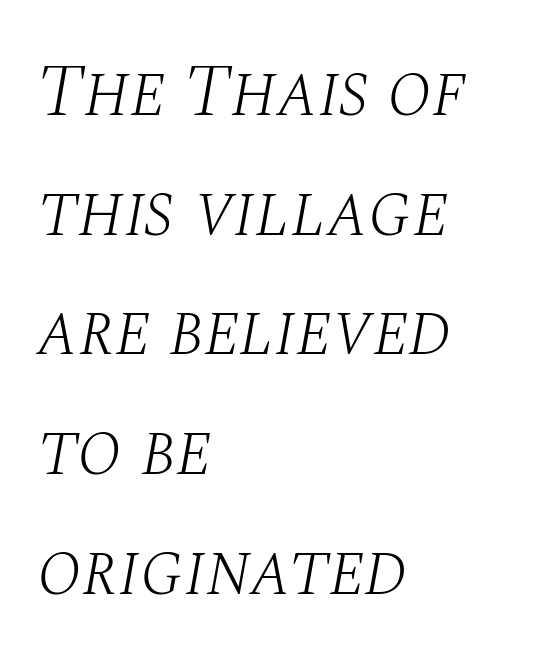
{"serif": "yes", "italic": "yes", "lean": "right", "slant_degrees": 10, "bold": "no", "weight": "light", "width": "normal", "stroke_contrast": "medium", "x_height": "large", "monospaced": "no", "underline": "no", "align": "left", "line_spacing": "normal", "line_spacing_ratio": 1.64, "letter_spacing": "normal", "letter_spacing_em": 0.0, "glyph_px": 73}
